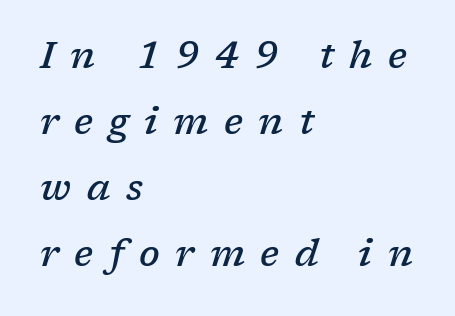
Short note: letters widely spaced. Here the designer chose a conventional face with non-uniform glyph widths. In terms of letterform style, serifs are clearly present. Every character sits at an angle, as italics do.
